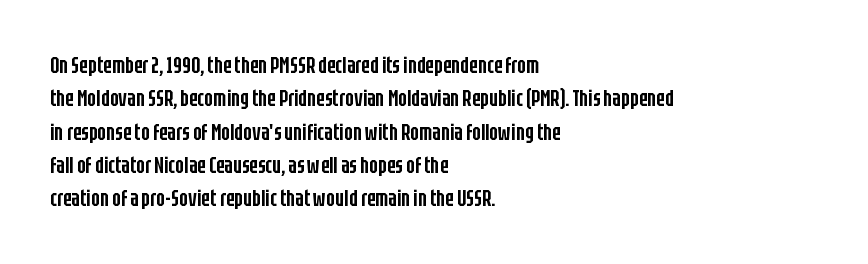
{"italic": "no", "bold": "semi", "underline": "no", "align": "left", "line_spacing": "normal", "line_spacing_ratio": 1.45, "letter_spacing": "normal", "letter_spacing_em": 0.0, "glyph_px": 23}
